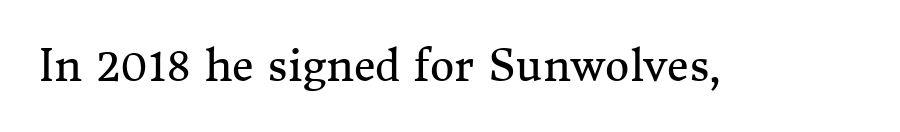
Standard letterfit; no display-style spreading of the glyphs. Character widths vary here, with narrow letters taking less room than wide ones. Check the space under the baseline: it is left empty. The font sits on the lighter half of the weight spectrum, regular included.
